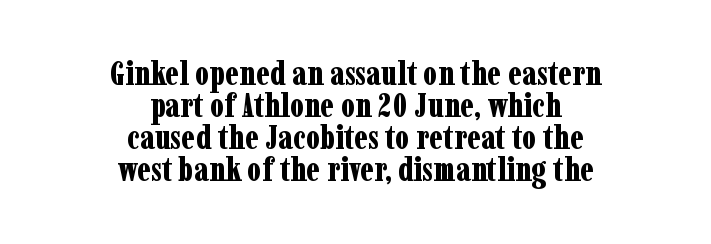
The image shows 33 px bold, condensed serif type, upright; set centered, tight line spacing (0.97x), normal letter spacing, not underlined; low stroke contrast and a medium x-height.
